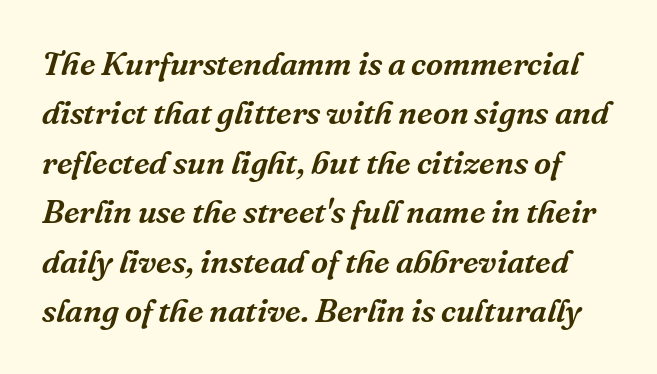
The image shows 33 px serif type, italic (leaning right); set normal line spacing (1.5x), normal letter spacing, not underlined; medium stroke contrast and a medium x-height.
